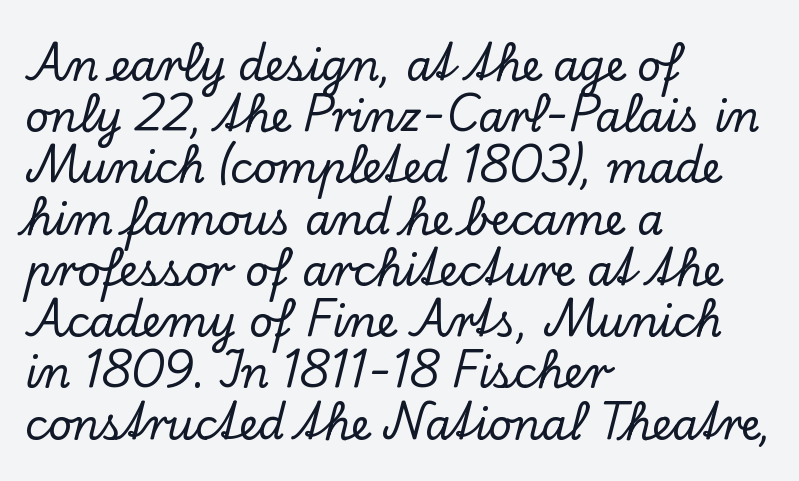
{"serif": "yes", "width": "normal", "stroke_contrast": "low", "x_height": "small", "monospaced": "no", "underline": "no", "align": "left", "line_spacing_ratio": 1.22, "letter_spacing": "normal", "letter_spacing_em": 0.0, "glyph_px": 42}
